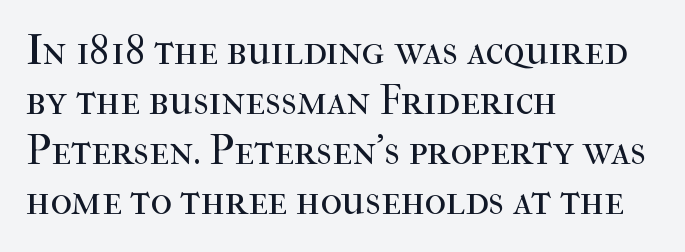
Q: Is the text bold? A: No.
Q: Is the text italic (slanted)? A: No, it is upright.
Q: Is the typeface a serif or a sans-serif typeface? A: Serif.
Q: Is the text underlined? A: No.
Q: How is the paragraph aligned? A: Left-aligned.
Q: Is the spacing between letters normal or unusually wide? A: Normal.
Q: Width (condensed, normal, or wide)? A: Normal.
Q: Stroke contrast? A: High.
Q: x-height? A: Medium.
Q: Monospaced? A: No.
